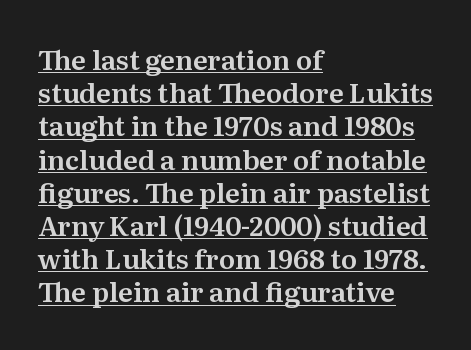
The image shows 27 px text type, upright; set left-aligned, line spacing 1.23x, normal letter spacing, underlined.
